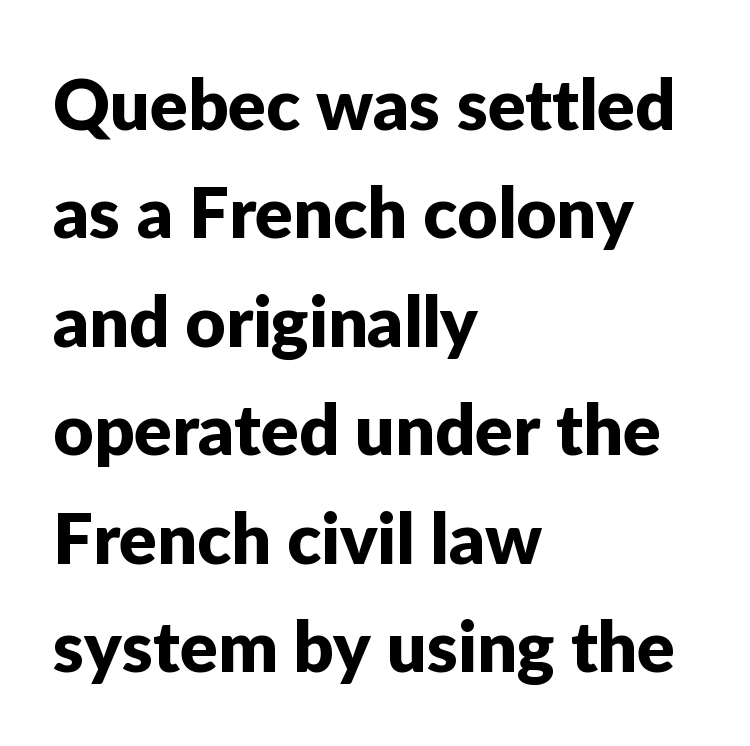
The image shows 70 px sans-serif type, upright; set left-aligned, normal line spacing (1.55x), normal letter spacing, not underlined; low stroke contrast and a medium x-height.
